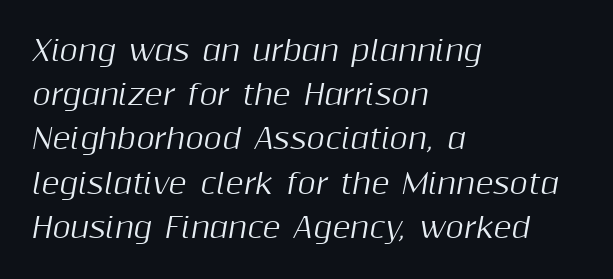
Q: Is the text italic (slanted)? A: Yes, it leans right by about 10 degrees.
Q: Is the text underlined? A: No.
Q: How is the paragraph aligned? A: Left-aligned.
Q: Is the spacing between letters normal or unusually wide? A: Normal.
Q: Is the spacing between lines tight, normal or loose? A: Normal.
Q: Width (condensed, normal, or wide)? A: Normal.
Q: Stroke contrast? A: Medium.
Q: x-height? A: Medium.
Q: Monospaced? A: No.
